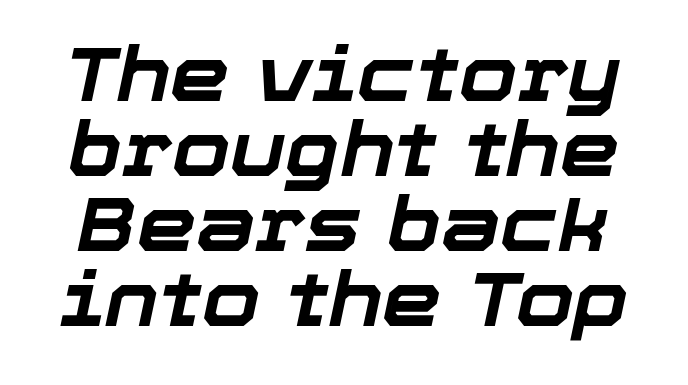
The image shows 75 px bold type, italic (leaning right); set tight line spacing (1.0x), normal letter spacing, not underlined; low stroke contrast and a medium x-height.
